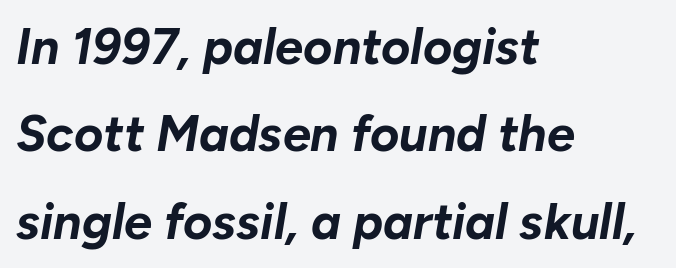
{"italic": "yes", "lean": "right", "slant_degrees": 10, "bold": "yes", "weight": "bold", "width": "normal", "stroke_contrast": "low", "x_height": "medium", "monospaced": "no", "underline": "no", "align": "left", "line_spacing_ratio": 1.75, "letter_spacing": "normal", "letter_spacing_em": 0.0, "glyph_px": 50}
